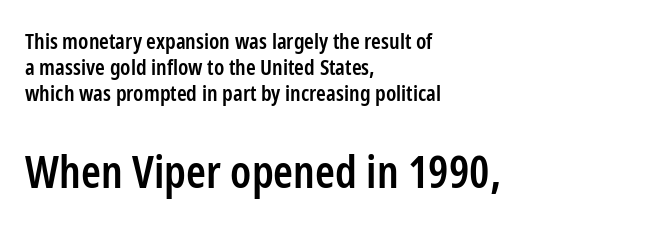
Q: Is the text bold? A: Semi-bold.
Q: Is the text italic (slanted)? A: No, it is upright.
Q: Is the typeface a serif or a sans-serif typeface? A: Sans-serif.
Q: Is the text underlined? A: No.
Q: How is the paragraph aligned? A: Left-aligned.
Q: Is the spacing between letters normal or unusually wide? A: Normal.
Q: Which block of text is set in a larger size, the first (top) or the second (bottom)? A: The second (bottom) one.
Q: Width (condensed, normal, or wide)? A: Condensed.
Q: Stroke contrast? A: Low.
Q: x-height? A: Medium.
Q: Monospaced? A: No.
